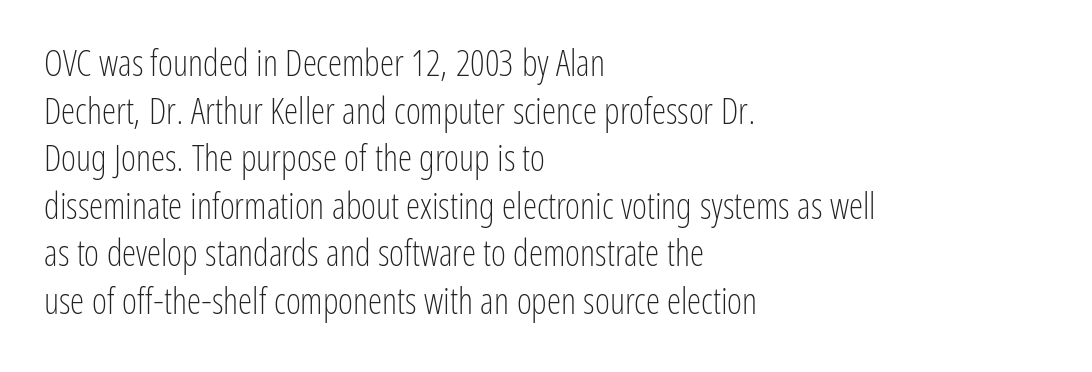
Unlike italic type, these characters show no tilt at all. The text was rendered using a sans face with plain stroke endings. Varying glyph widths throughout — classic text-font behaviour. Leading: standard. The rag falls on the right side of this text block.
